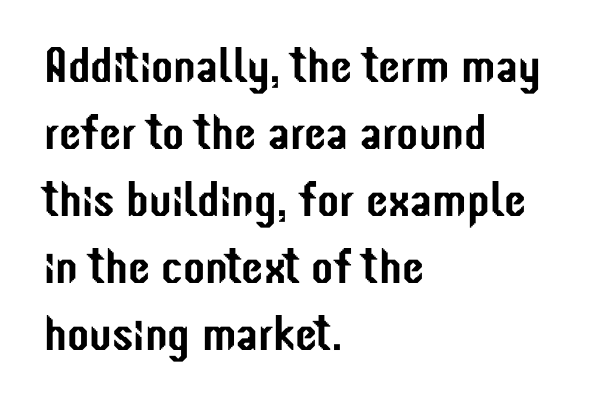
Q: Is the text italic (slanted)? A: No, it is upright.
Q: Is the typeface a serif or a sans-serif typeface? A: Sans-serif.
Q: Is the text underlined? A: No.
Q: How is the paragraph aligned? A: Left-aligned.
Q: Is the spacing between letters normal or unusually wide? A: Normal.
Q: Is the spacing between lines tight, normal or loose? A: Normal.
Q: Width (condensed, normal, or wide)? A: Condensed.
Q: Stroke contrast? A: Low.
Q: x-height? A: Medium.
Q: Monospaced? A: No.
